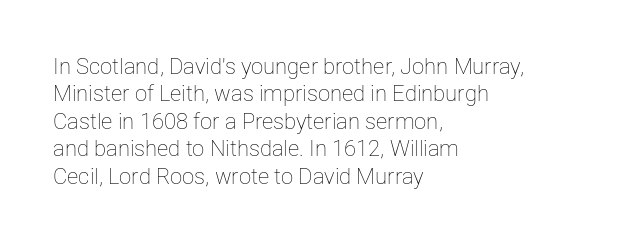
The image shows 22 px text type, upright; set left-aligned, normal line spacing (1.25x), normal letter spacing, not underlined.
